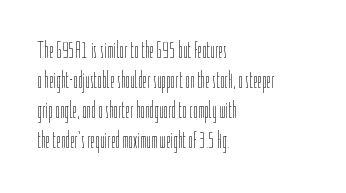
The image shows 23 px text type, upright; set left-aligned, normal line spacing (1.31x), normal letter spacing, not underlined.
